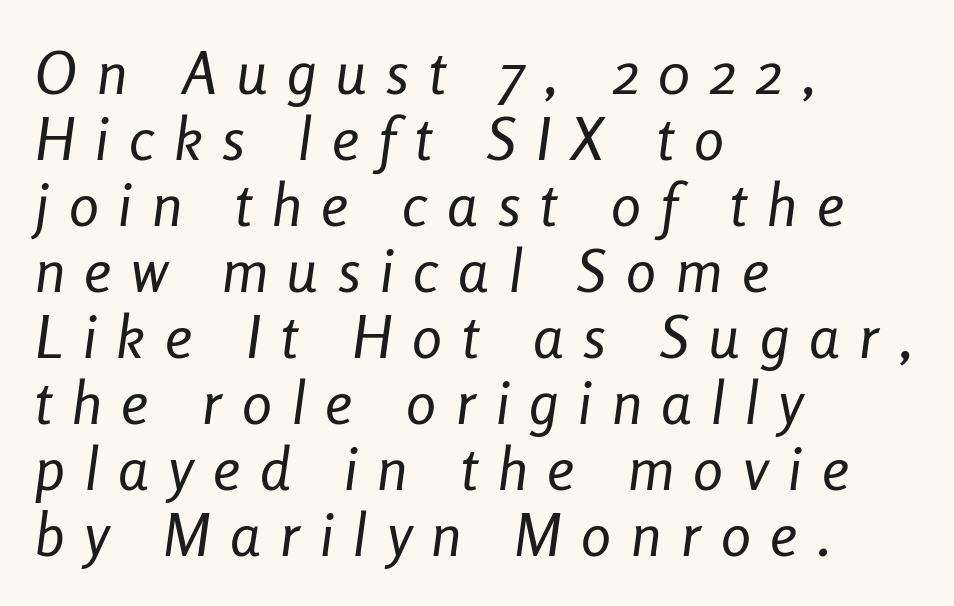
The image shows 60 px regular-weight, condensed type, italic (leaning right); set left-aligned, tight line spacing (1.1x), unusually wide letter spacing (+0.33 em), not underlined; low stroke contrast and a medium x-height.
